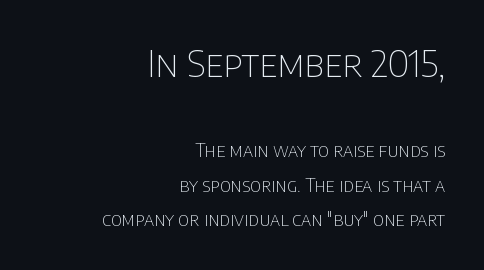
The image shows 36 px thin sans-serif type, upright; set right-aligned, loose line spacing (1.94x), normal letter spacing, not underlined; the first (top) block is 2.0x larger; low stroke contrast and a large x-height.
